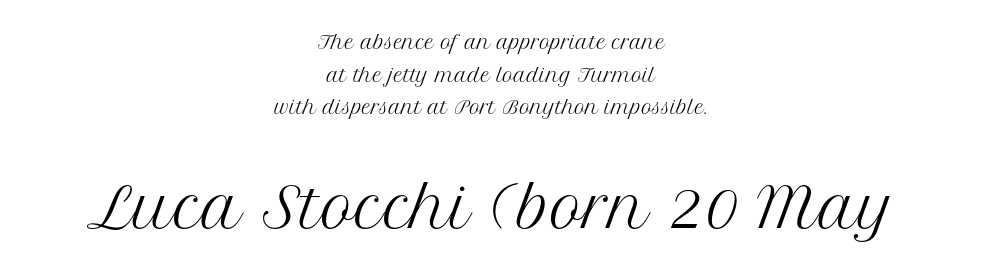
The image shows 55 px regular-weight serif type; set centered, line spacing 1.81x, normal letter spacing, not underlined; the second (bottom) block is 3.06x larger; medium stroke contrast and a medium x-height.
